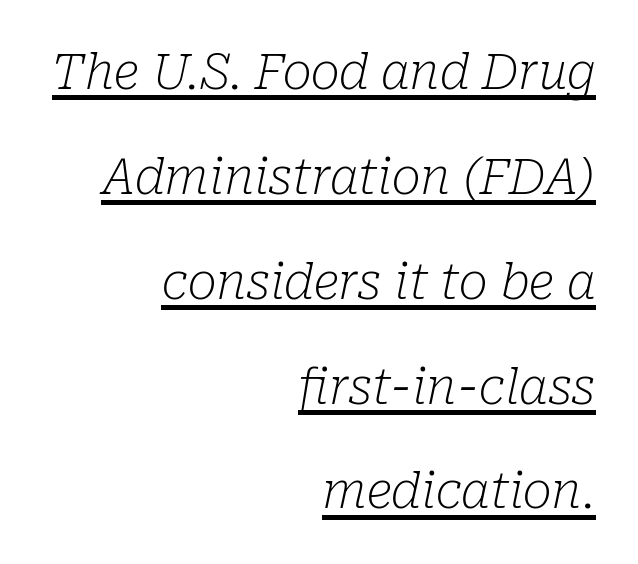
Character widths vary here, with narrow letters taking less room than wide ones. Rows of type keep a wide berth in the vertical direction. The passage shown leans; its letterforms are oblique. Is this a sans? No — the strokes have serifs. Inter-character spacing is left at the font's built-in metrics. What decoration does the sample have? An underline.
